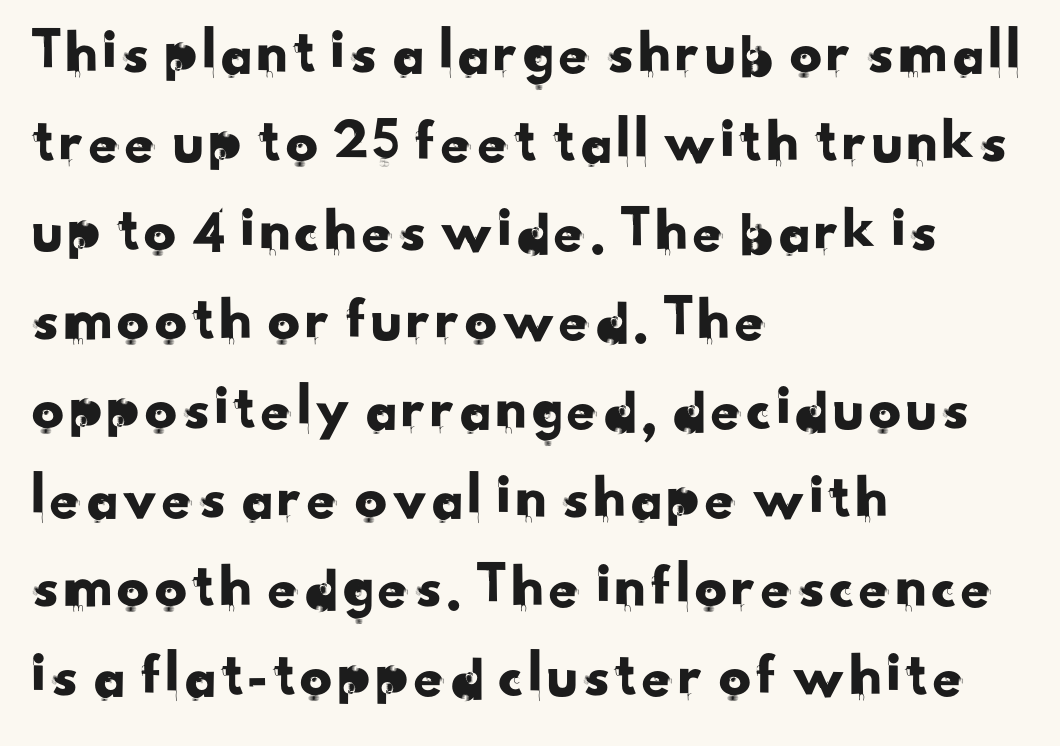
Spacing between characters is what you'd get straight out of the box. Vertically, the passage feels balanced, rows spaced as you'd expect. Grotesque or geometric, the face here clearly has no serifs. Type without underlining. These lines are set flush left with a ragged right edge. Proportional: the letters do not fall into vertical columns.
